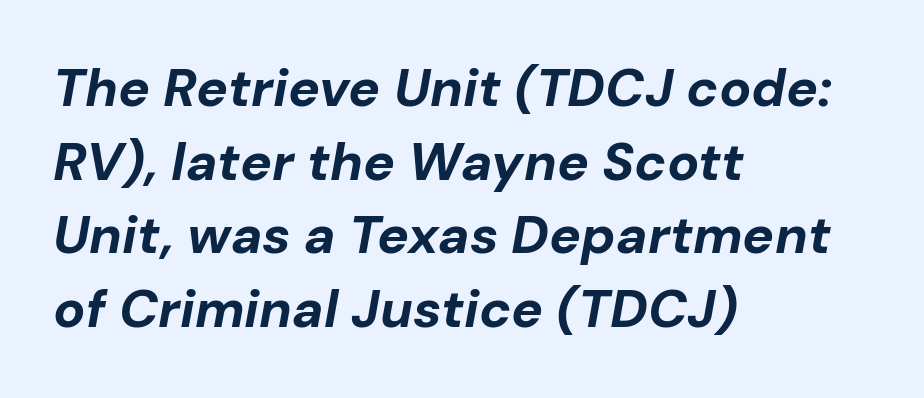
The image shows 53 px bold type, italic (leaning right); set left-aligned, normal line spacing (1.39x), normal letter spacing, not underlined; low stroke contrast and a medium x-height.
